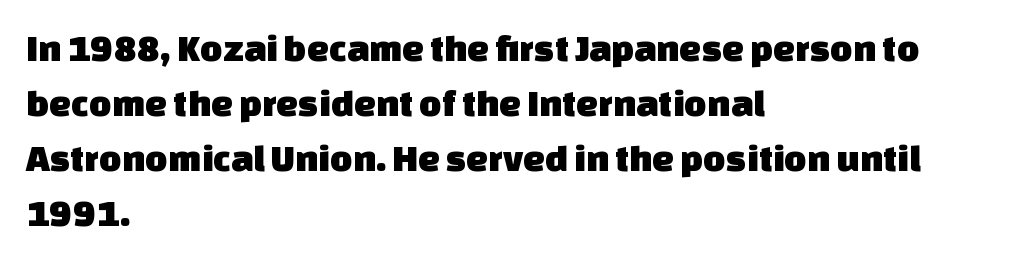
Each letter keeps its own natural width here, so spacing adapts to shape. The passage shown is not underscored anywhere. Check where the strokes stop: nothing finishes them off — pure sans. Teacher's note: observe the even left margin — that is flush-left alignment. A typesetter would call this leading conventional body-copy spacing.
